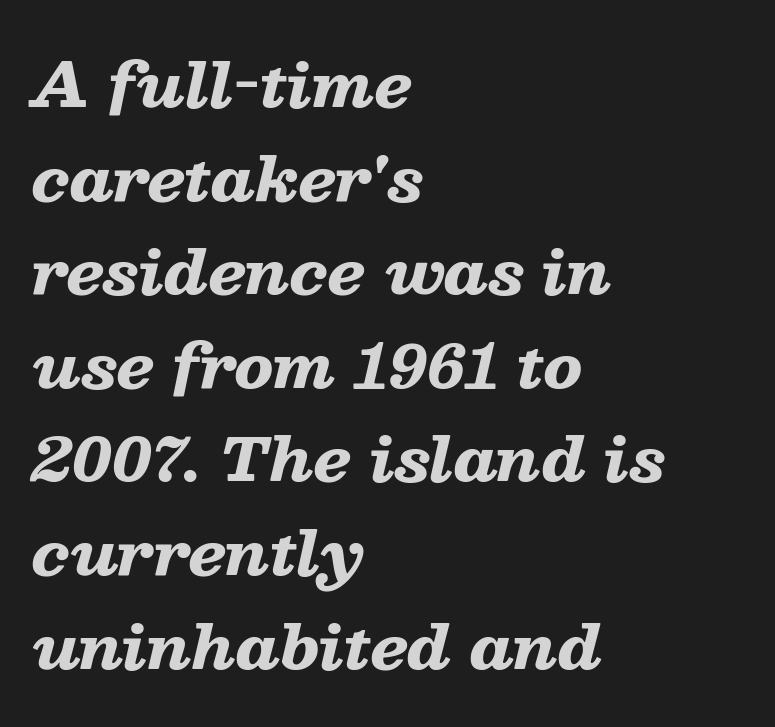
Vertical spacing — default. There is no visible air inserted between adjacent glyphs. Descenders are the only things crossing below the line. The lines are quadded left. The face used here has the dense, thick strokes of a bold. Varying glyph widths throughout — classic text-font behaviour.
